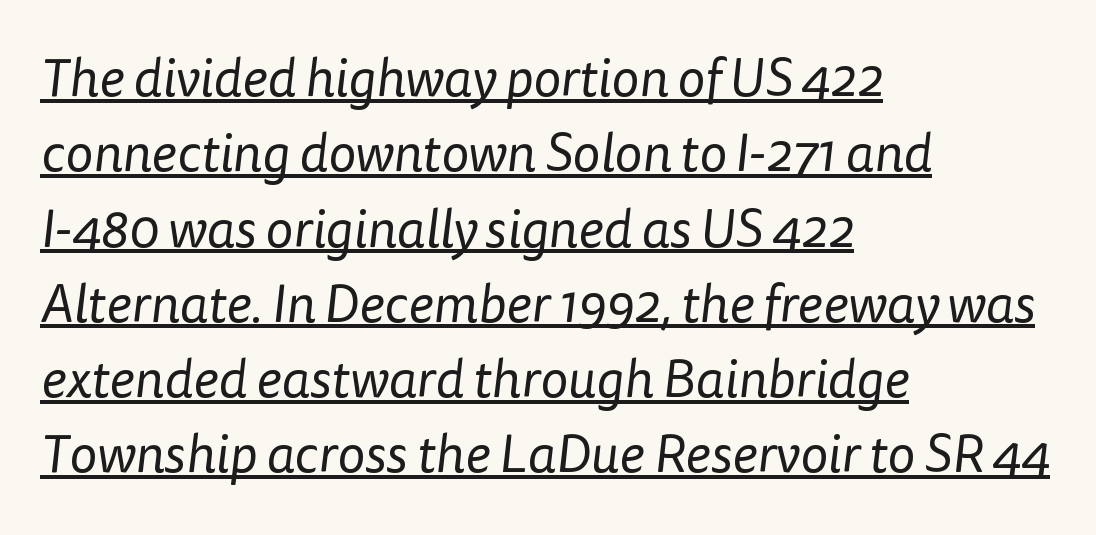
Q: Is the text bold? A: No.
Q: Is the typeface a serif or a sans-serif typeface? A: Sans-serif.
Q: Is the text underlined? A: Yes.
Q: How is the paragraph aligned? A: Left-aligned.
Q: Is the spacing between letters normal or unusually wide? A: Normal.
Q: Is the spacing between lines tight, normal or loose? A: Normal.
Q: Width (condensed, normal, or wide)? A: Normal.
Q: Stroke contrast? A: Low.
Q: x-height? A: Medium.
Q: Monospaced? A: No.
